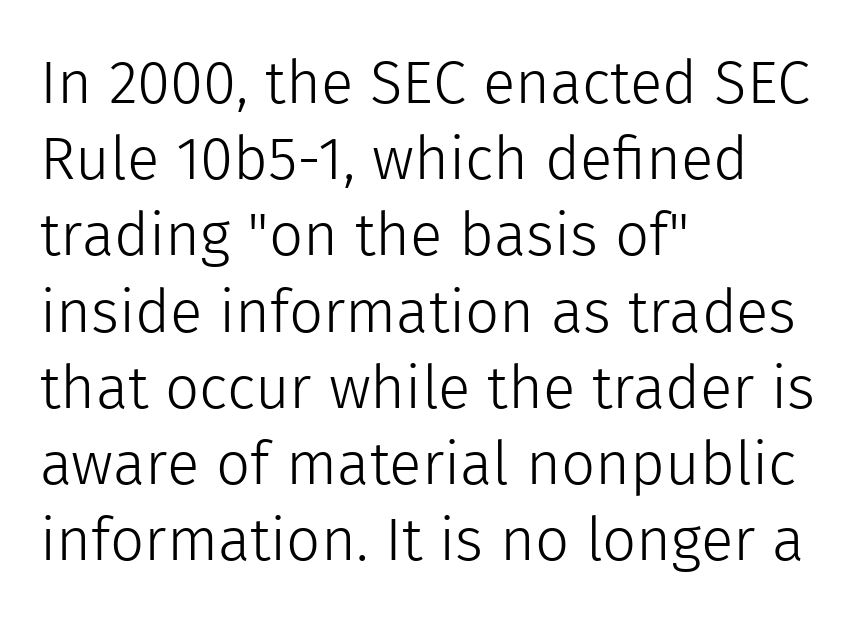
The image shows 60 px light sans-serif type, upright; set left-aligned, normal line spacing (1.27x), normal letter spacing, not underlined; a medium x-height.
